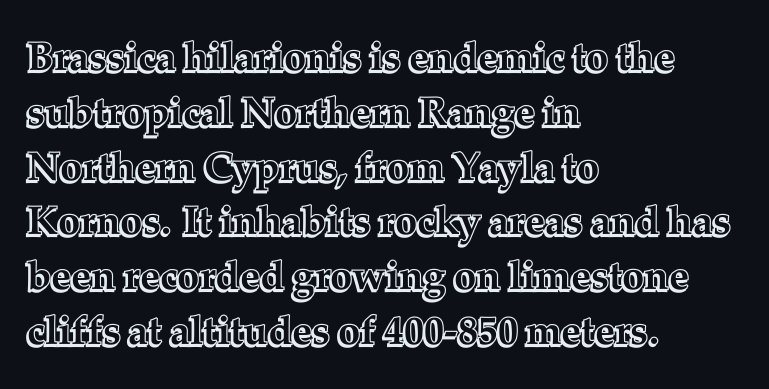
The image shows 40 px text type, upright; set left-aligned, normal line spacing (1.37x), normal letter spacing, not underlined; a medium x-height.
